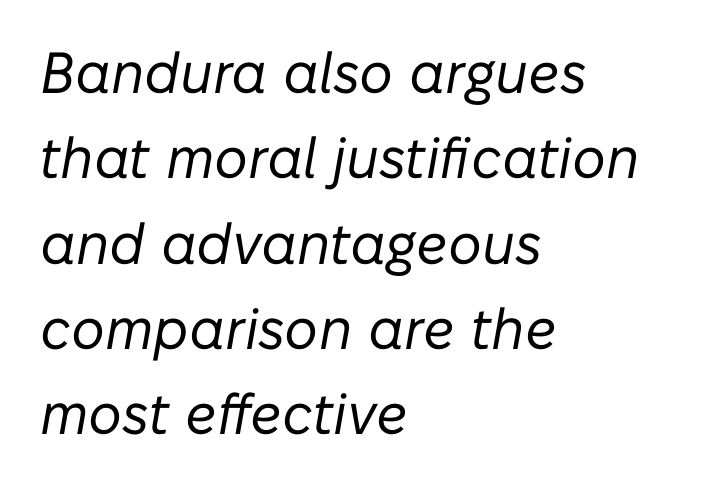
{"italic": "yes", "lean": "right", "slant_degrees": 10, "bold": "no", "weight": "regular", "width": "normal", "stroke_contrast": "low", "x_height": "medium", "monospaced": "no", "underline": "no", "align": "left", "line_spacing": "normal", "line_spacing_ratio": 1.47, "letter_spacing": "normal", "letter_spacing_em": 0.0, "glyph_px": 58}
